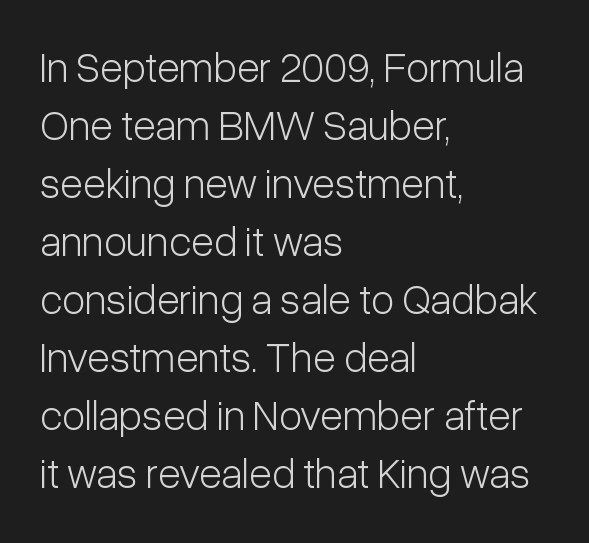
Do the characters align in a grid? No, the font is proportional. Left-aligned paragraph, ragged on the right. This block has exactly the height ordinary leading produces. The font's upright variant was chosen for this text. Letters have the restrained weight of plain body copy at most. Check the space under the baseline: it is left empty.
